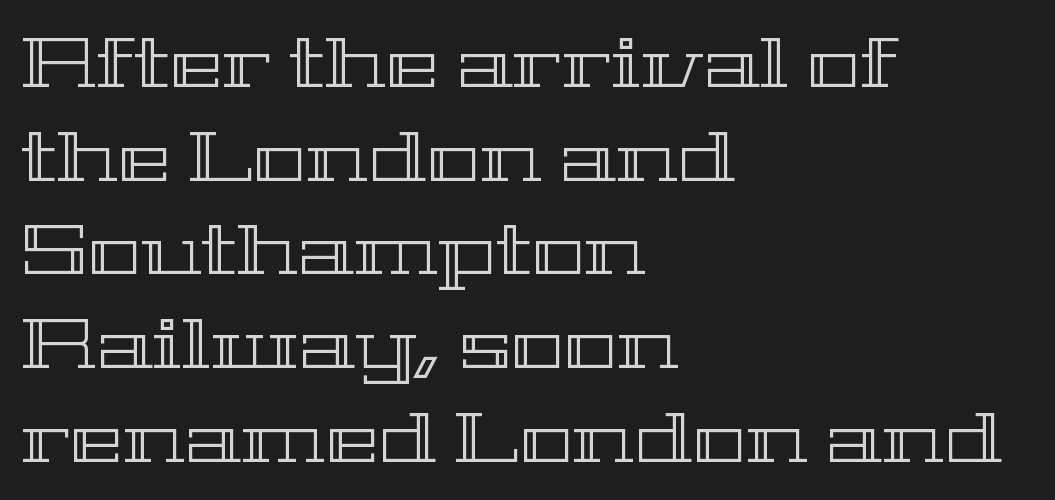
{"italic": "no", "width": "wide", "x_height": "medium", "monospaced": "no", "underline": "no", "align": "left", "line_spacing": "normal", "line_spacing_ratio": 1.32, "letter_spacing": "normal", "letter_spacing_em": 0.0, "glyph_px": 71}
